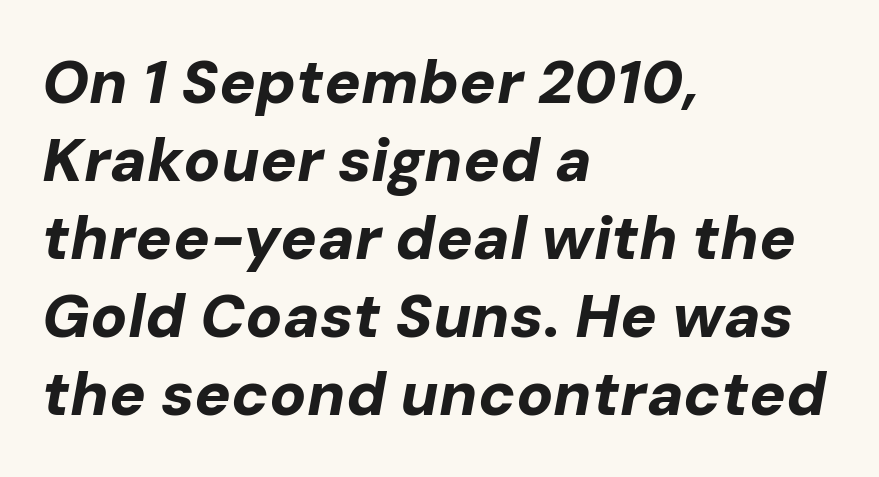
{"italic": "yes", "lean": "right", "slant_degrees": 10, "bold": "yes", "weight": "bold", "width": "normal", "stroke_contrast": "low", "x_height": "medium", "monospaced": "no", "underline": "no", "align": "left", "line_spacing": "normal", "line_spacing_ratio": 1.28, "letter_spacing": "normal", "letter_spacing_em": 0.0, "glyph_px": 61}
